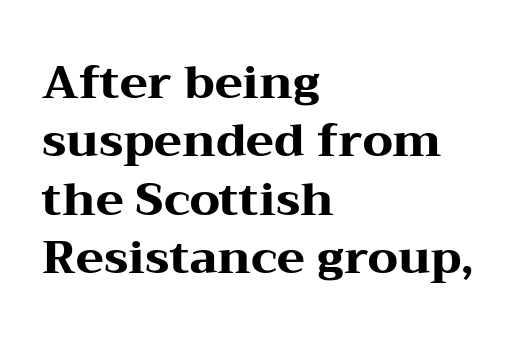
{"serif": "yes", "italic": "no", "bold": "yes", "weight": "heavy", "width": "wide", "stroke_contrast": "medium", "x_height": "medium", "monospaced": "no", "underline": "no", "align": "left", "line_spacing": "normal", "line_spacing_ratio": 1.27, "letter_spacing": "normal", "letter_spacing_em": 0.0, "glyph_px": 46}
